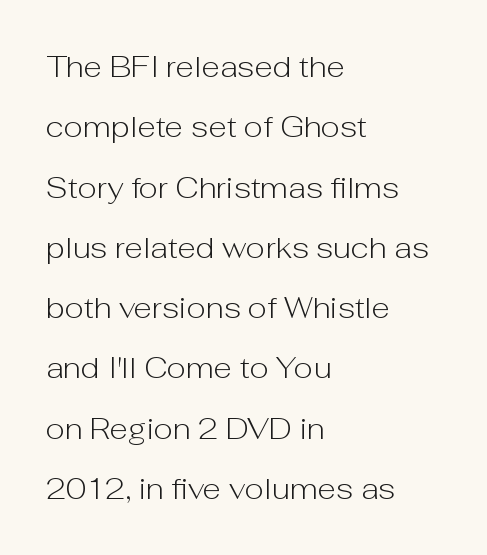
{"serif": "no", "italic": "no", "bold": "no", "weight": "light", "width": "normal", "stroke_contrast": "low", "x_height": "medium", "monospaced": "no", "underline": "no", "align": "left", "line_spacing": "loose", "line_spacing_ratio": 2.01, "letter_spacing": "normal", "letter_spacing_em": 0.0, "glyph_px": 30}
